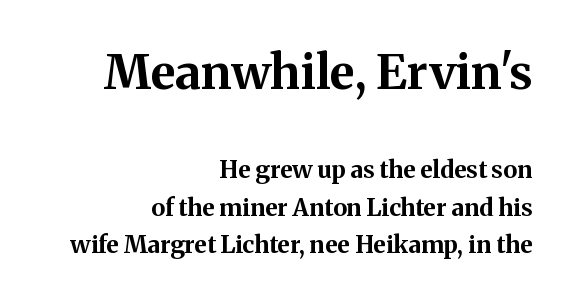
{"serif": "yes", "italic": "no", "bold": "yes", "weight": "bold", "width": "normal", "stroke_contrast": "medium", "x_height": "medium", "monospaced": "no", "underline": "no", "align": "right", "line_spacing": "normal", "line_spacing_ratio": 1.56, "letter_spacing": "normal", "letter_spacing_em": 0.0, "larger_block": "first", "size_ratio": 2.0, "glyph_px": 48}
